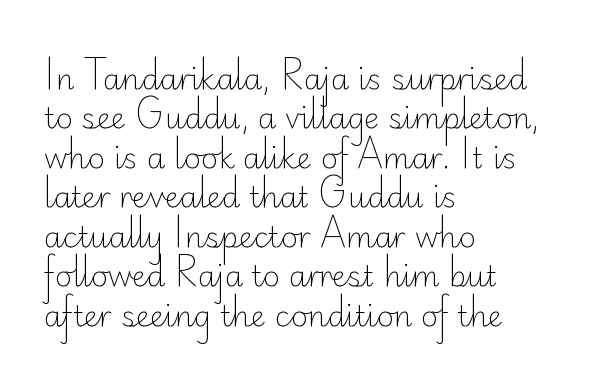
Q: Is the text bold? A: No.
Q: Is the text italic (slanted)? A: No, it is upright.
Q: Is the typeface a serif or a sans-serif typeface? A: Sans-serif.
Q: Is the text underlined? A: No.
Q: How is the paragraph aligned? A: Left-aligned.
Q: Is the spacing between letters normal or unusually wide? A: Normal.
Q: Is the spacing between lines tight, normal or loose? A: Normal.
Q: Width (condensed, normal, or wide)? A: Normal.
Q: Stroke contrast? A: Low.
Q: x-height? A: Small.
Q: Monospaced? A: No.
